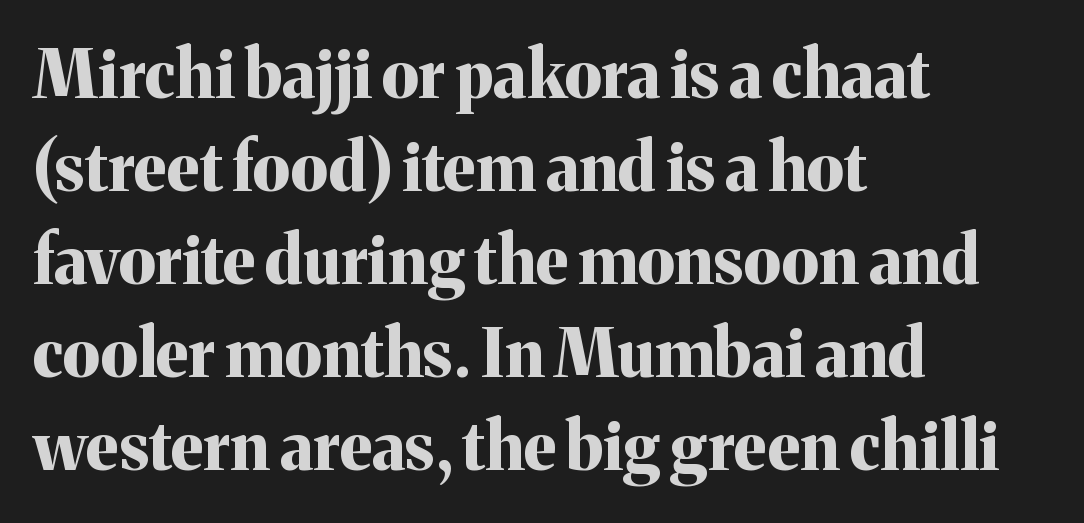
The image shows 66 px bold serif type, upright; set left-aligned, normal line spacing (1.41x), normal letter spacing, not underlined; medium stroke contrast and a medium x-height.
